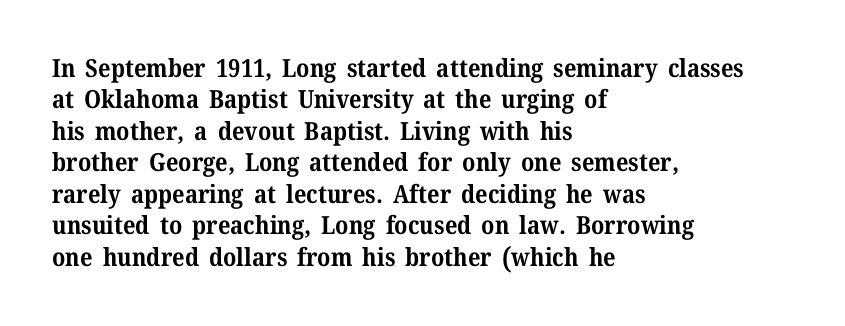
{"italic": "no", "bold": "yes", "underline": "no", "align": "left", "line_spacing": "normal", "line_spacing_ratio": 1.26, "letter_spacing": "normal", "letter_spacing_em": 0.0, "glyph_px": 25}
